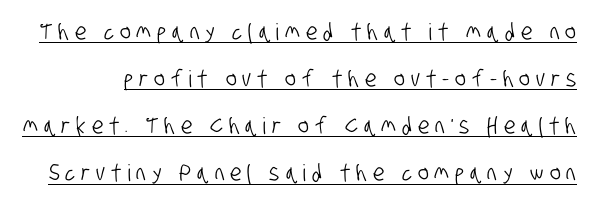
Successive baselines arrive slowly, with a big drop between each. The sample's only ornament is a line tracing under the words. This rendering widens character spacing well past its baseline value.
